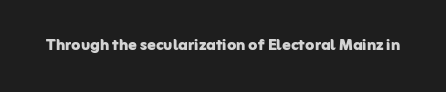
Q: Is the text bold? A: Yes.
Q: Is the text italic (slanted)? A: No, it is upright.
Q: Is the text underlined? A: No.
Q: Is the spacing between letters normal or unusually wide? A: Normal.
